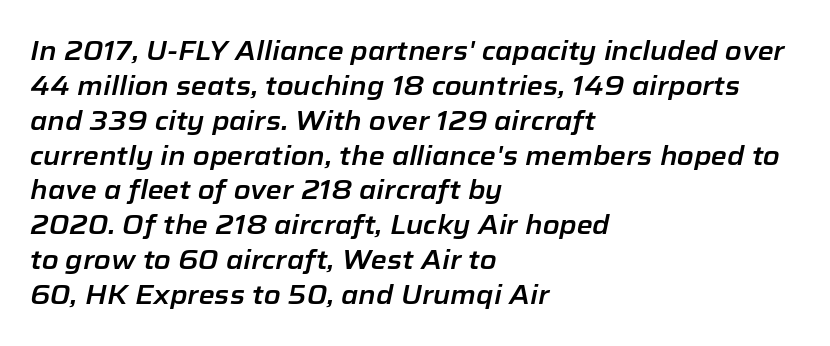
Q: Is the text italic (slanted)? A: Yes, it leans right by about 12 degrees.
Q: Is the text underlined? A: No.
Q: How is the paragraph aligned? A: Left-aligned.
Q: Is the spacing between letters normal or unusually wide? A: Normal.
Q: Is the spacing between lines tight, normal or loose? A: Normal.
